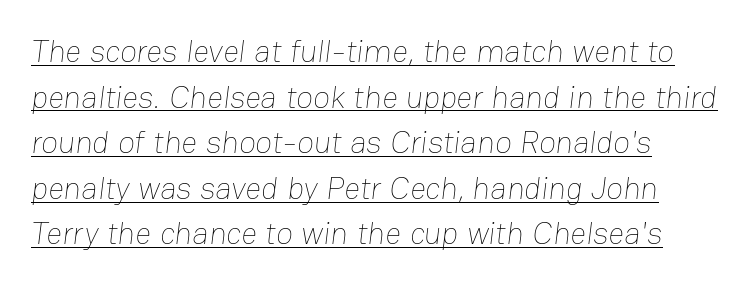
The image shows 31 px thin type; set left-aligned, normal line spacing (1.47x), normal letter spacing, underlined; low stroke contrast and a medium x-height.
